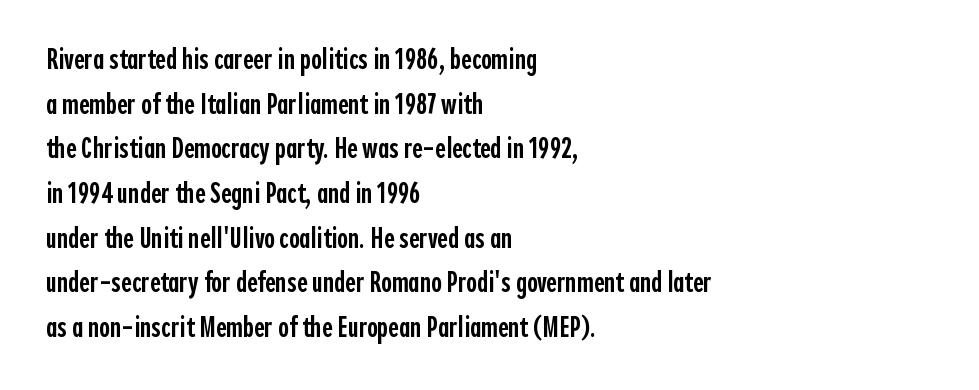
The image shows 29 px semibold, condensed sans-serif type, upright; set left-aligned, normal line spacing (1.54x), normal letter spacing, not underlined; a medium x-height.
